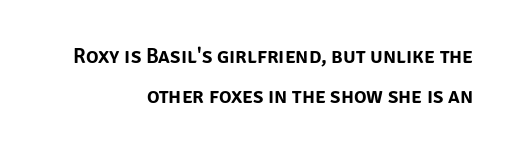
Q: Is the text italic (slanted)? A: No, it is upright.
Q: Is the text underlined? A: No.
Q: How is the paragraph aligned? A: Right-aligned.
Q: Is the spacing between letters normal or unusually wide? A: Normal.
Q: Is the spacing between lines tight, normal or loose? A: Loose.
